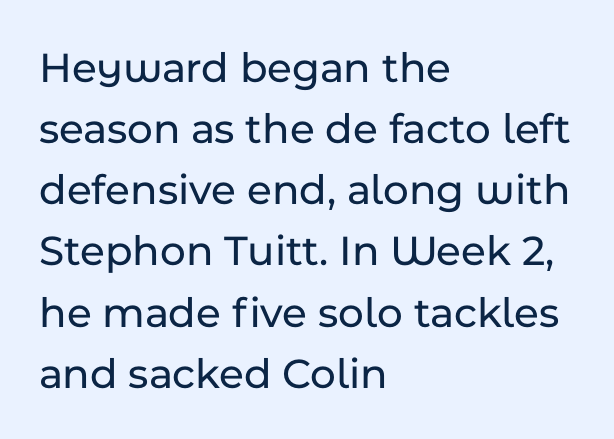
Q: Is the text italic (slanted)? A: No, it is upright.
Q: Is the typeface a serif or a sans-serif typeface? A: Sans-serif.
Q: Is the text underlined? A: No.
Q: How is the paragraph aligned? A: Left-aligned.
Q: Is the spacing between letters normal or unusually wide? A: Normal.
Q: Is the spacing between lines tight, normal or loose? A: Normal.
Q: Width (condensed, normal, or wide)? A: Normal.
Q: Stroke contrast? A: Low.
Q: x-height? A: Medium.
Q: Monospaced? A: No.
